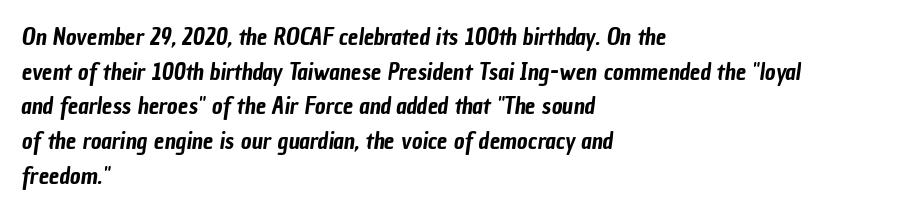
Q: Is the text underlined? A: No.
Q: How is the paragraph aligned? A: Left-aligned.
Q: Is the spacing between letters normal or unusually wide? A: Normal.
Q: Is the spacing between lines tight, normal or loose? A: Normal.
